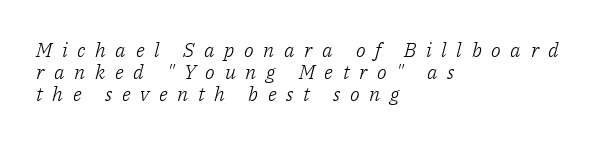
Q: Is the text bold? A: No.
Q: Is the text italic (slanted)? A: Yes, it leans right by about 14 degrees.
Q: Is the text underlined? A: No.
Q: How is the paragraph aligned? A: Left-aligned.
Q: Is the spacing between letters normal or unusually wide? A: Unusually wide.
Q: Is the spacing between lines tight, normal or loose? A: Tight.
